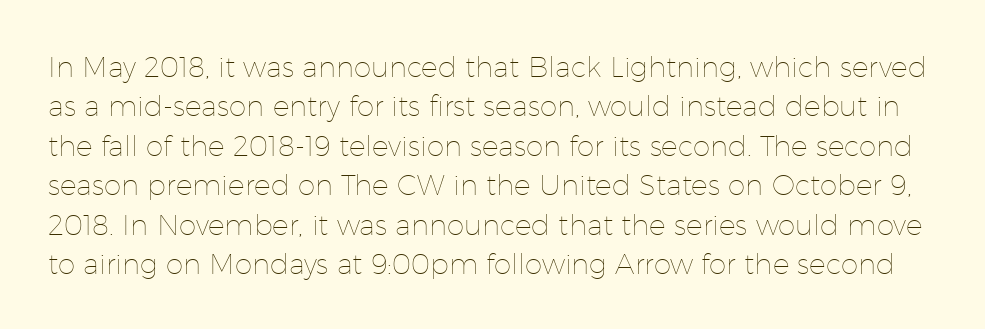
Q: Is the text bold? A: No.
Q: Is the text italic (slanted)? A: No, it is upright.
Q: Is the text underlined? A: No.
Q: Is the spacing between letters normal or unusually wide? A: Normal.
Q: Is the spacing between lines tight, normal or loose? A: Normal.
Q: Width (condensed, normal, or wide)? A: Normal.
Q: Stroke contrast? A: Low.
Q: x-height? A: Medium.
Q: Monospaced? A: No.
